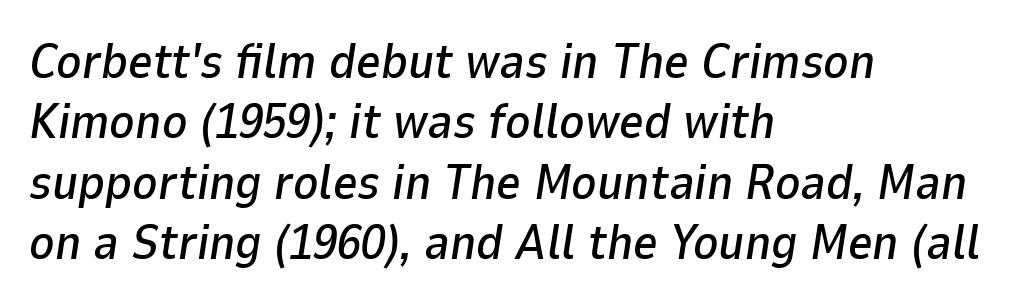
Q: Is the text italic (slanted)? A: Yes, it leans right by about 9 degrees.
Q: Is the text underlined? A: No.
Q: How is the paragraph aligned? A: Left-aligned.
Q: Is the spacing between letters normal or unusually wide? A: Normal.
Q: Is the spacing between lines tight, normal or loose? A: Normal.
Q: Width (condensed, normal, or wide)? A: Normal.
Q: Stroke contrast? A: Low.
Q: x-height? A: Medium.
Q: Monospaced? A: No.
